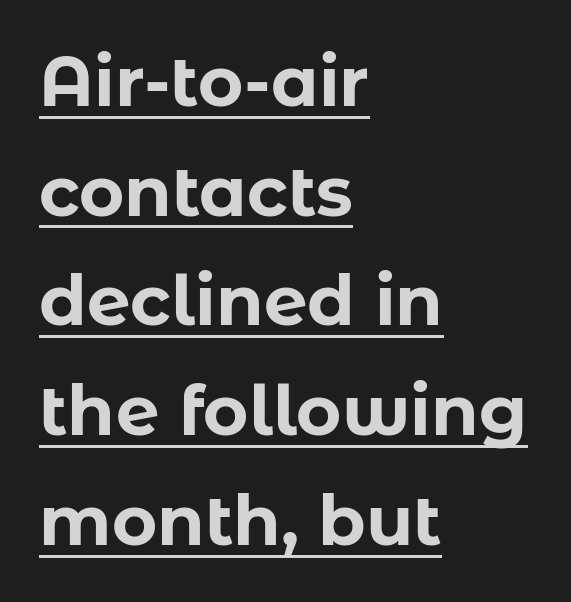
The image shows 69 px bold sans-serif type, upright; set left-aligned, normal line spacing (1.59x), normal letter spacing, underlined; low stroke contrast and a medium x-height.
